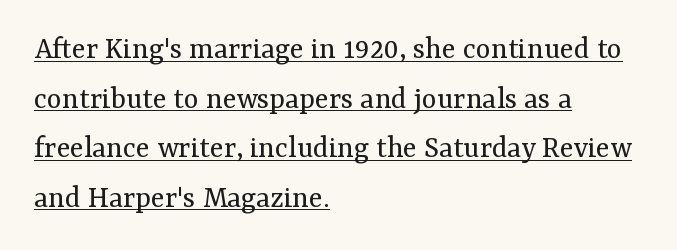
Q: Is the text bold? A: No.
Q: Is the text italic (slanted)? A: No, it is upright.
Q: Is the typeface a serif or a sans-serif typeface? A: Serif.
Q: Is the text underlined? A: Yes.
Q: How is the paragraph aligned? A: Left-aligned.
Q: Is the spacing between letters normal or unusually wide? A: Normal.
Q: Is the spacing between lines tight, normal or loose? A: Normal.
Q: Width (condensed, normal, or wide)? A: Normal.
Q: Stroke contrast? A: Medium.
Q: x-height? A: Medium.
Q: Monospaced? A: No.
